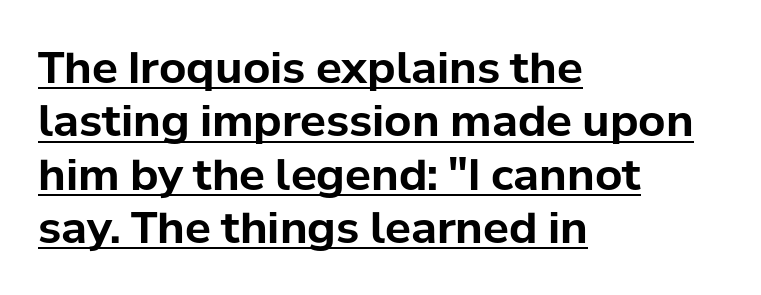
Q: Is the text bold? A: Yes.
Q: Is the text italic (slanted)? A: No, it is upright.
Q: Is the typeface a serif or a sans-serif typeface? A: Sans-serif.
Q: Is the text underlined? A: Yes.
Q: How is the paragraph aligned? A: Left-aligned.
Q: Is the spacing between letters normal or unusually wide? A: Normal.
Q: Width (condensed, normal, or wide)? A: Normal.
Q: Stroke contrast? A: Low.
Q: x-height? A: Medium.
Q: Monospaced? A: No.
